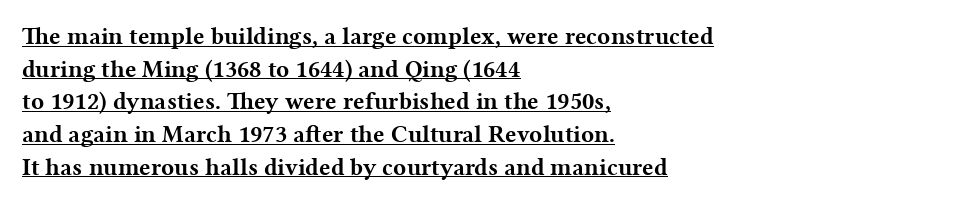
{"italic": "no", "bold": "yes", "underline": "yes", "align": "left", "line_spacing": "normal", "line_spacing_ratio": 1.36, "letter_spacing": "normal", "letter_spacing_em": 0.0, "glyph_px": 24}
